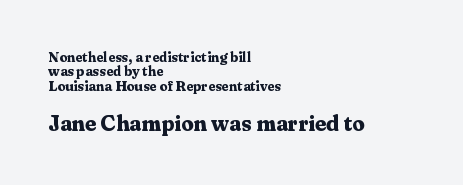
{"italic": "no", "bold": "yes", "underline": "no", "align": "left", "line_spacing": "tight", "line_spacing_ratio": 1.03, "letter_spacing": "normal", "letter_spacing_em": 0.0, "larger_block": "second", "size_ratio": 1.57, "glyph_px": 22}
